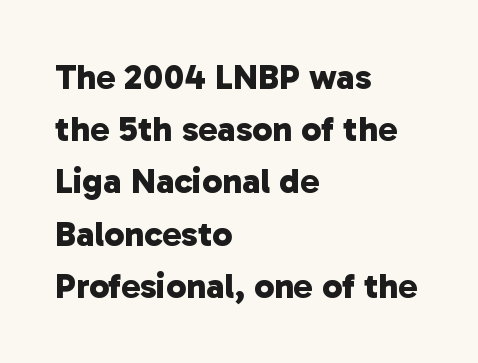
I'd describe the lettering as bold — thick and assertive. A typesetter would call this zero additional tracking. Check the space under the baseline: it is left empty. Varying glyph widths throughout — classic text-font behaviour. Does the copy run flush right? No — it runs flush left.
